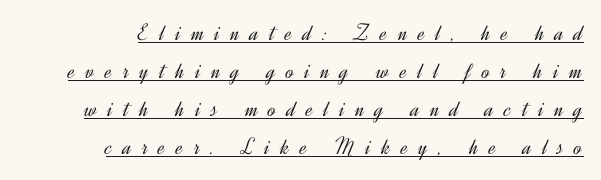
Weight class: somewhere from thin through regular. A typesetter would call this heavily tracked-out type. Each line ends at the same right margin while the left side varies. Somebody hit Ctrl+U on this one — the words are underlined.
